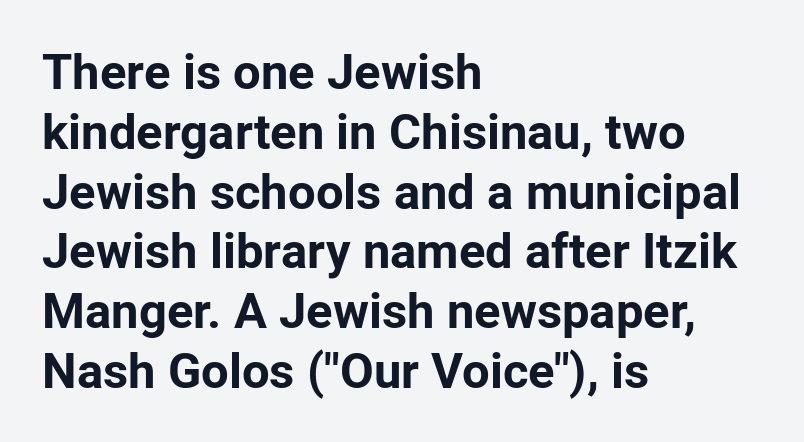
Q: Is the text bold? A: Yes.
Q: Is the text italic (slanted)? A: No, it is upright.
Q: Is the typeface a serif or a sans-serif typeface? A: Sans-serif.
Q: Is the text underlined? A: No.
Q: How is the paragraph aligned? A: Left-aligned.
Q: Is the spacing between letters normal or unusually wide? A: Normal.
Q: Width (condensed, normal, or wide)? A: Normal.
Q: Stroke contrast? A: Low.
Q: x-height? A: Medium.
Q: Monospaced? A: No.
